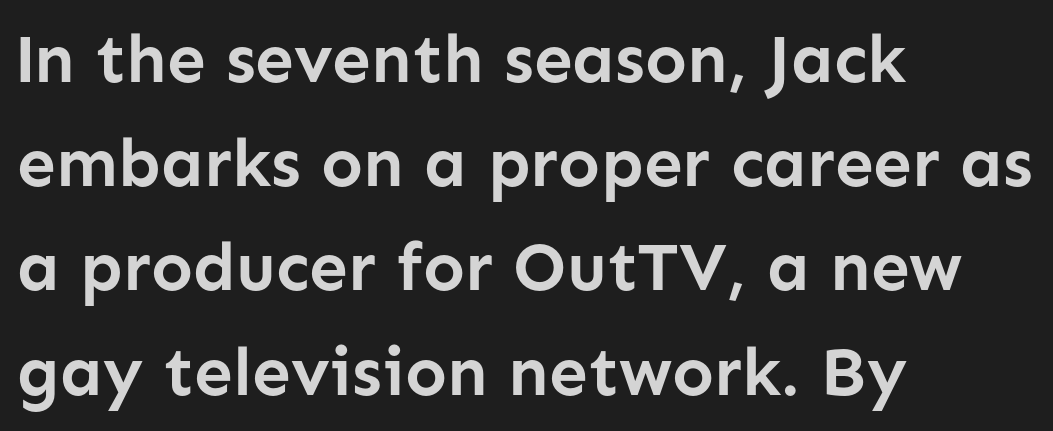
These lines were composed using upright roman letters. Proportional: the letters do not fall into vertical columns. Stroke thickness is high; the sample reads as a true bold. Each new line begins a customary step beneath the previous one.
